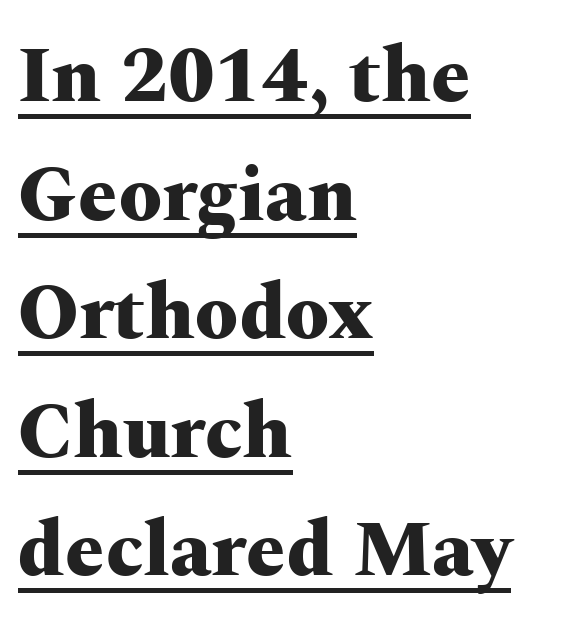
The image shows 78 px heavy, wide serif type, upright; set left-aligned, normal line spacing (1.52x), normal letter spacing, underlined; medium stroke contrast and a medium x-height.
